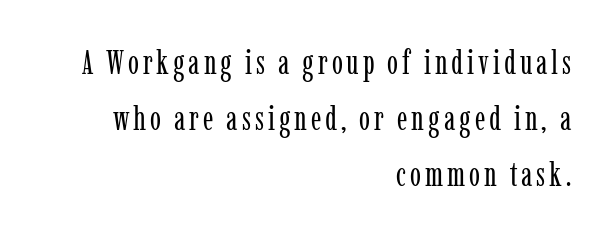
Q: Is the text bold? A: No.
Q: Is the text italic (slanted)? A: No, it is upright.
Q: Is the typeface a serif or a sans-serif typeface? A: Serif.
Q: Is the text underlined? A: No.
Q: How is the paragraph aligned? A: Right-aligned.
Q: Is the spacing between lines tight, normal or loose? A: Normal.
Q: Width (condensed, normal, or wide)? A: Condensed.
Q: Stroke contrast? A: Low.
Q: x-height? A: Medium.
Q: Monospaced? A: No.
